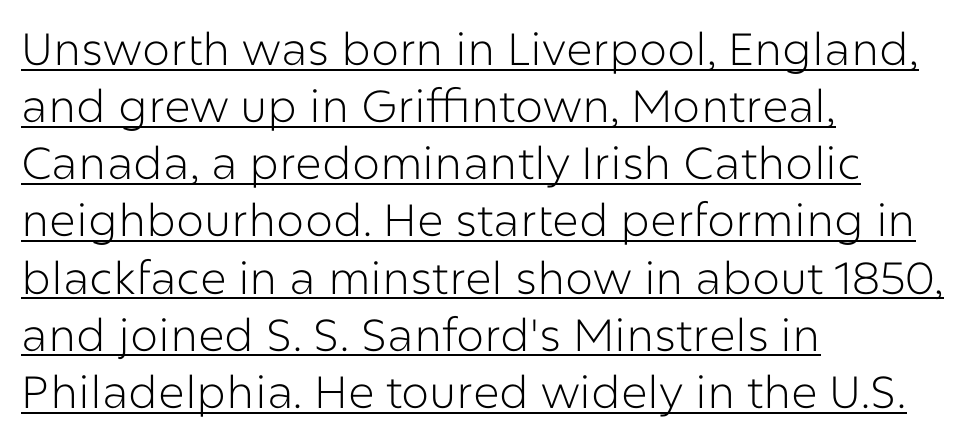
{"serif": "no", "italic": "no", "bold": "no", "weight": "light", "width": "normal", "stroke_contrast": "low", "x_height": "medium", "monospaced": "no", "underline": "yes", "align": "left", "line_spacing": "normal", "line_spacing_ratio": 1.27, "letter_spacing": "normal", "letter_spacing_em": 0.0, "glyph_px": 45}
